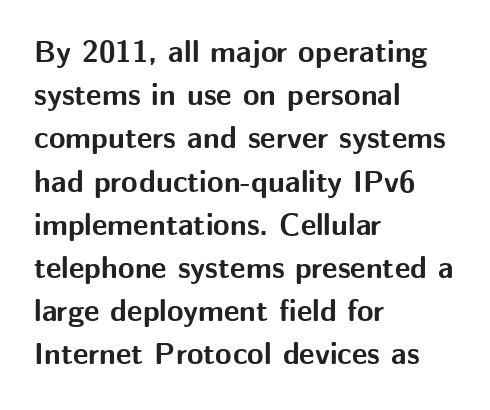
Q: Is the text bold? A: Yes.
Q: Is the text italic (slanted)? A: No, it is upright.
Q: Is the typeface a serif or a sans-serif typeface? A: Sans-serif.
Q: Is the text underlined? A: No.
Q: How is the paragraph aligned? A: Left-aligned.
Q: Is the spacing between letters normal or unusually wide? A: Normal.
Q: Is the spacing between lines tight, normal or loose? A: Normal.
Q: Width (condensed, normal, or wide)? A: Normal.
Q: Stroke contrast? A: Medium.
Q: x-height? A: Medium.
Q: Monospaced? A: No.
